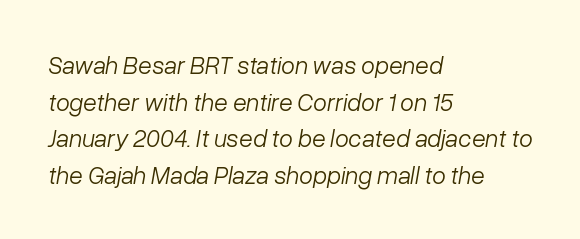
The image shows 25 px text type, italic (leaning right); set left-aligned, normal line spacing (1.47x), normal letter spacing, not underlined.
